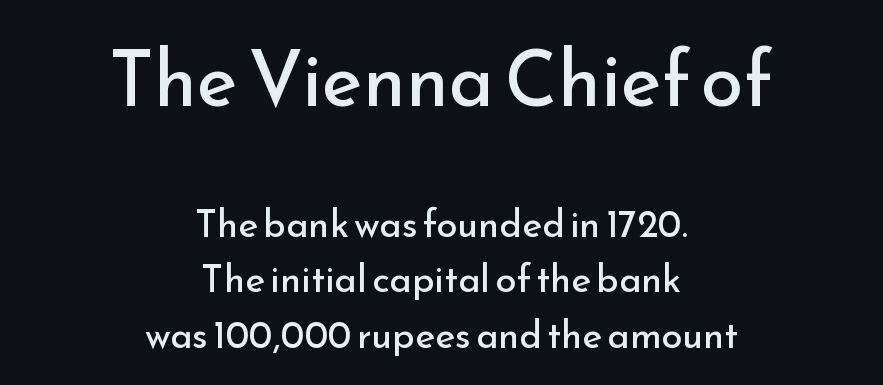
{"serif": "no", "italic": "no", "bold": "no", "weight": "regular", "width": "normal", "stroke_contrast": "low", "x_height": "small", "monospaced": "no", "underline": "no", "align": "center", "line_spacing": "normal", "line_spacing_ratio": 1.46, "letter_spacing": "normal", "letter_spacing_em": 0.0, "larger_block": "first", "size_ratio": 2.03, "glyph_px": 77}
